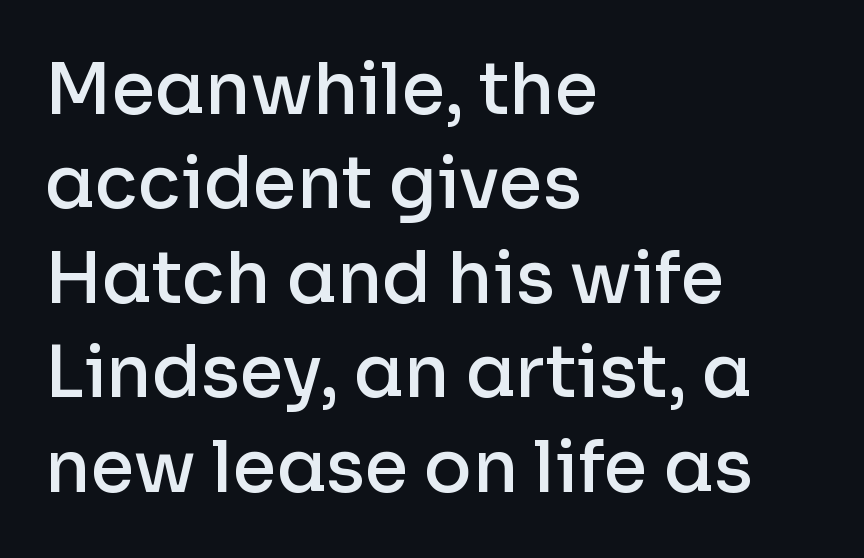
Horizontal bands of white between lines are of average thickness. Only glyphs here, with clear space below each row. The horizontal fit of the characters is conventional and even. It's the straight-up-and-down kind of type. The passage shown is typed in a proportional face where columns would drift.
